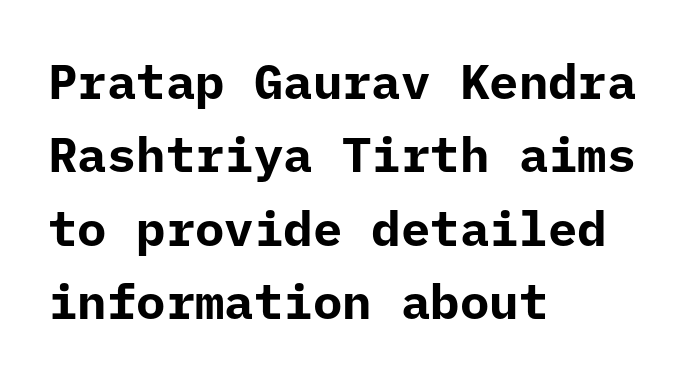
{"serif": "no", "italic": "no", "bold": "yes", "weight": "bold", "width": "normal", "stroke_contrast": "low", "x_height": "medium", "monospaced": "yes", "underline": "no", "align": "left", "line_spacing": "normal", "line_spacing_ratio": 1.5, "letter_spacing": "normal", "letter_spacing_em": 0.0, "glyph_px": 49}
